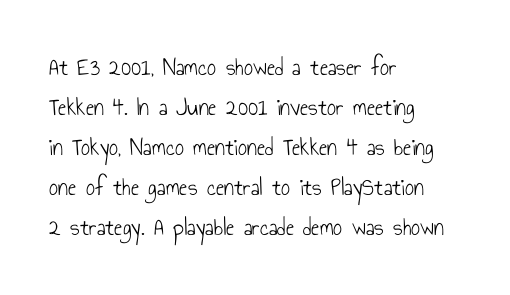
The area under the type is left untouched. A typesetter would mark this as roman, not italic. What's the leading like? Ordinary, nothing unusual. A typesetter would call this zero additional tracking. Which margin do the lines hug? The left one — the right edge is uneven. The cut favours lightness, reaching ordinary text weight at its darkest.
